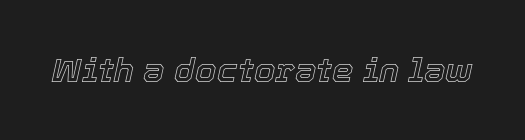
Q: Is the text italic (slanted)? A: Yes, it leans right by about 12 degrees.
Q: Is the text underlined? A: No.
Q: Is the spacing between letters normal or unusually wide? A: Normal.
Q: Width (condensed, normal, or wide)? A: Normal.
Q: x-height? A: Medium.
Q: Monospaced? A: No.
